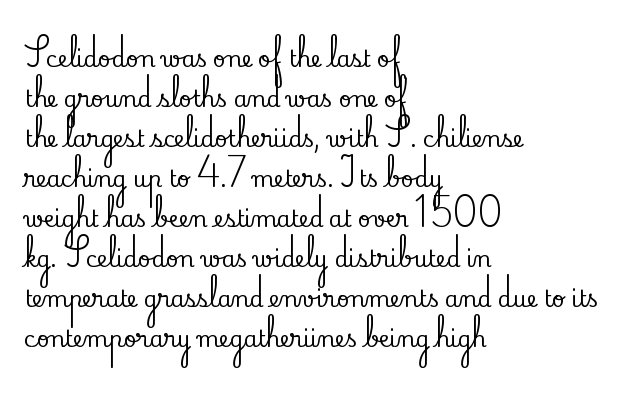
Q: Is the text italic (slanted)? A: No, it is upright.
Q: Is the text underlined? A: No.
Q: How is the paragraph aligned? A: Left-aligned.
Q: Is the spacing between letters normal or unusually wide? A: Normal.
